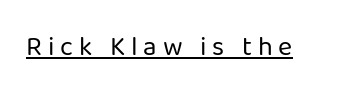
Looks like someone drew a line under every word here. This reads as an unemphasized weight, regular at the heaviest. You can tell it's not italic because the verticals are truly vertical. Tracking value appears strongly positive — letters spread wide.
